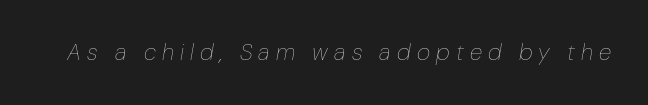
{"italic": "yes", "lean": "right", "slant_degrees": 10, "bold": "no", "underline": "no", "letter_spacing": "wide", "letter_spacing_em": 0.27, "glyph_px": 23}
